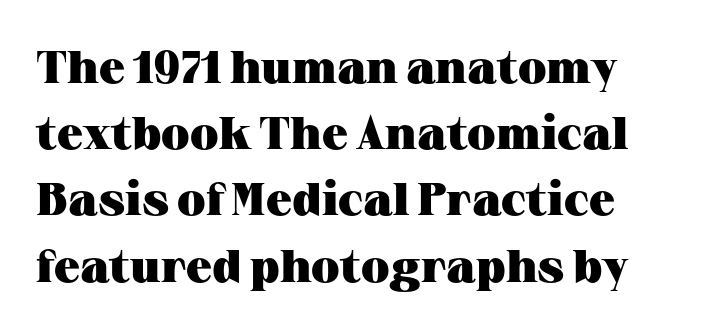
The image shows 46 px heavy, wide serif type, upright; set normal line spacing (1.44x), normal letter spacing, not underlined; medium stroke contrast and a medium x-height.
